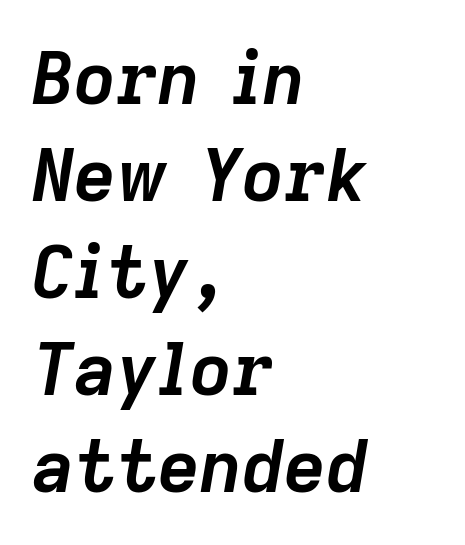
The image shows 73 px semibold type, italic (leaning right); set left-aligned, normal line spacing (1.33x), normal letter spacing, not underlined; low stroke contrast and a medium x-height.
